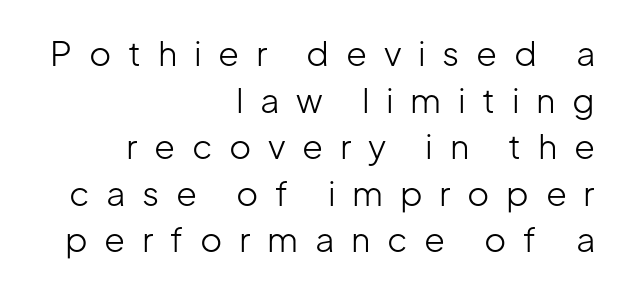
The image shows 34 px light sans-serif type, upright; set right-aligned, normal line spacing (1.37x), unusually wide letter spacing (+0.49 em), not underlined; low stroke contrast and a medium x-height.
